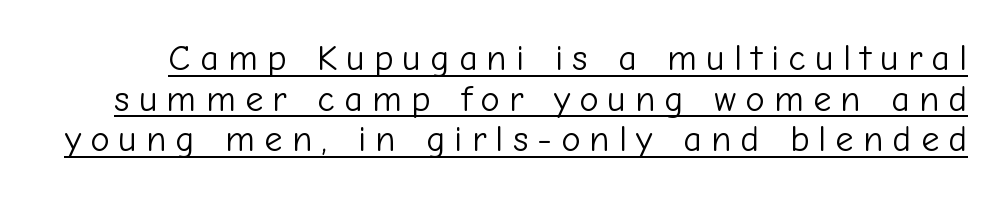
Compared with a typical body face, this is equally light or lighter still. Each new line begins almost immediately beneath the previous one. Quick note: underline on. In terms of letterform style, serifs are entirely absent.
